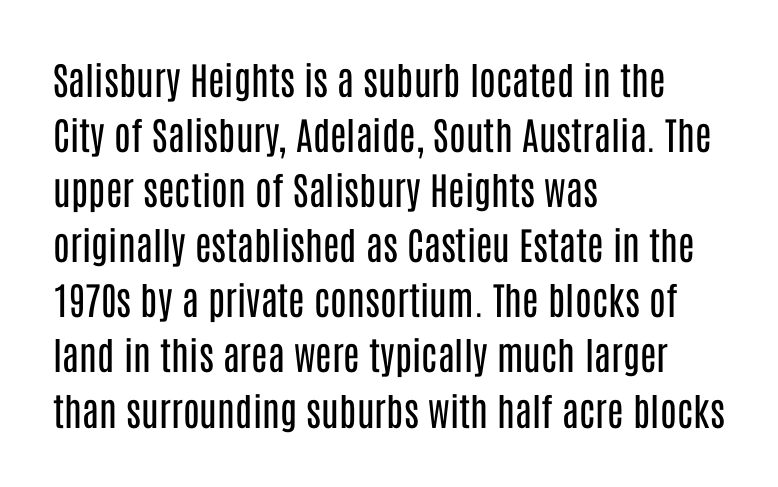
{"serif": "no", "italic": "no", "bold": "no", "weight": "regular", "width": "condensed", "stroke_contrast": "low", "x_height": "large", "monospaced": "no", "underline": "no", "align": "left", "line_spacing": "normal", "line_spacing_ratio": 1.45, "letter_spacing": "normal", "letter_spacing_em": 0.0, "glyph_px": 38}
